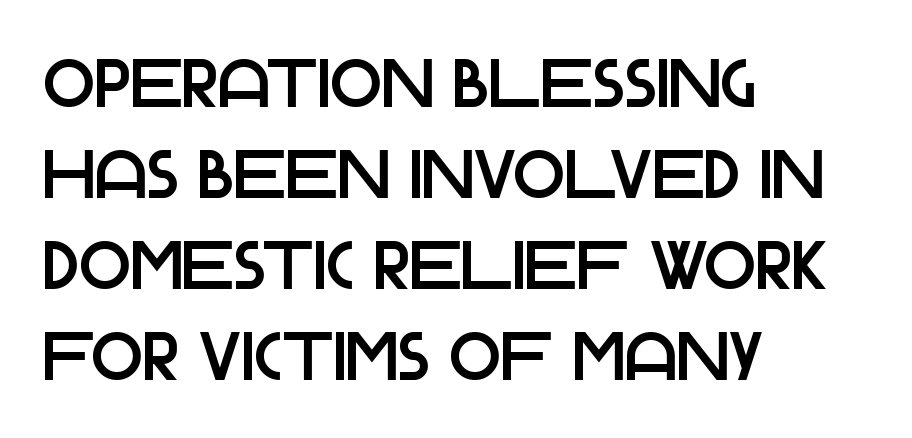
The image shows 68 px sans-serif type, upright; set left-aligned, normal line spacing (1.34x), normal letter spacing, not underlined; low stroke contrast and a large x-height.
